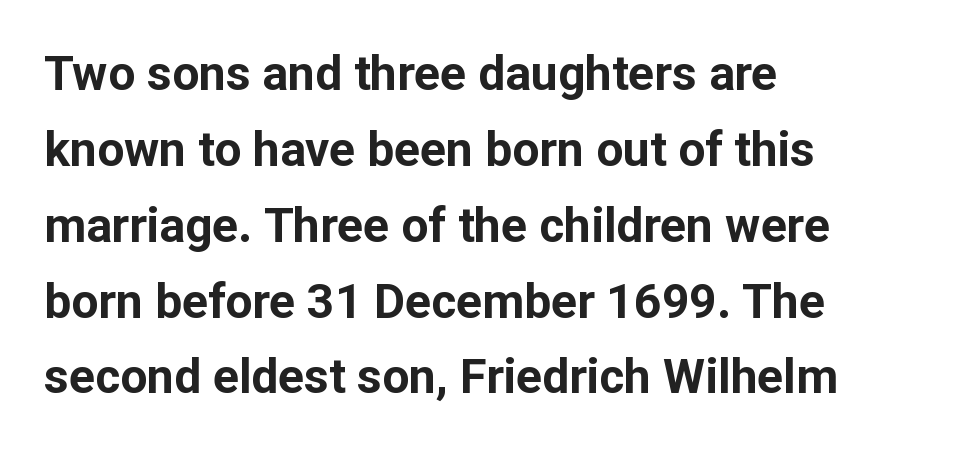
{"serif": "no", "italic": "no", "bold": "yes", "weight": "bold", "width": "normal", "stroke_contrast": "low", "x_height": "medium", "monospaced": "no", "underline": "no", "align": "left", "line_spacing": "normal", "line_spacing_ratio": 1.58, "letter_spacing": "normal", "letter_spacing_em": 0.0, "glyph_px": 48}
